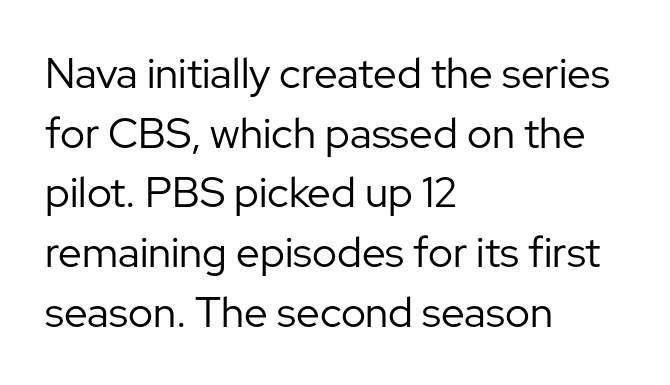
These lines keep a tight, regular rhythm from letter to letter. A typesetter would call this proportional, since set widths differ per character. Clear beneath every line of the passage. Regular leading.
